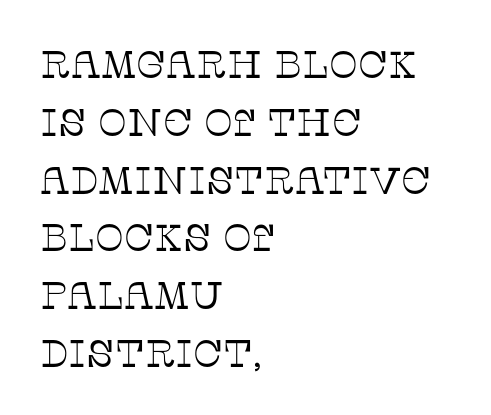
The image shows 38 px thin serif type, upright; set left-aligned, normal line spacing (1.52x), normal letter spacing, not underlined; low stroke contrast and a large x-height.
